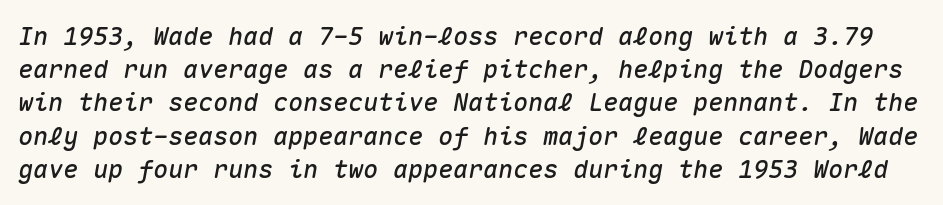
Q: Is the text italic (slanted)? A: Yes, it leans right by about 10 degrees.
Q: Is the text underlined? A: No.
Q: Is the spacing between letters normal or unusually wide? A: Normal.
Q: Is the spacing between lines tight, normal or loose? A: Normal.
